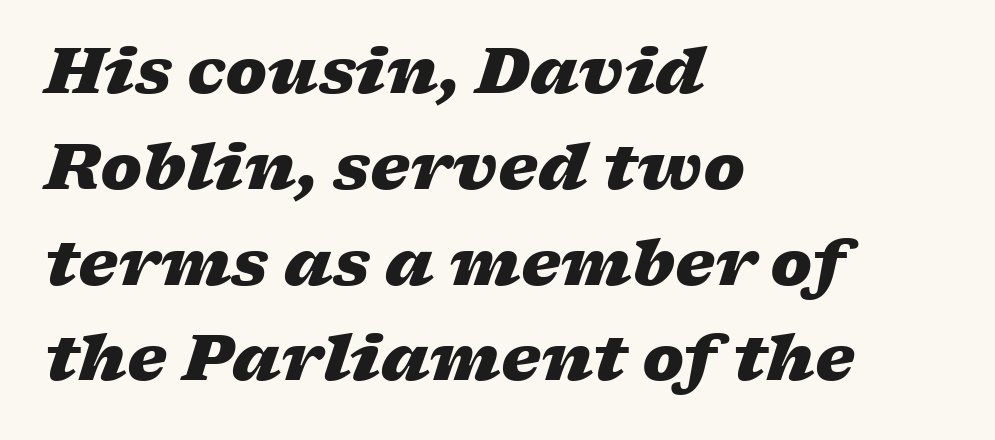
The image shows 63 px heavy, wide type, italic (leaning right); set left-aligned, normal line spacing (1.52x), normal letter spacing, not underlined; low stroke contrast and a medium x-height.
